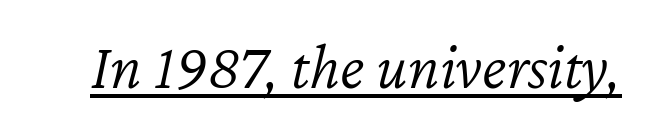
Q: Is the text bold? A: No.
Q: Is the text italic (slanted)? A: Yes, it leans right by about 12 degrees.
Q: Is the text underlined? A: Yes.
Q: Is the spacing between letters normal or unusually wide? A: Normal.
Q: Width (condensed, normal, or wide)? A: Normal.
Q: Stroke contrast? A: Low.
Q: x-height? A: Medium.
Q: Monospaced? A: No.
